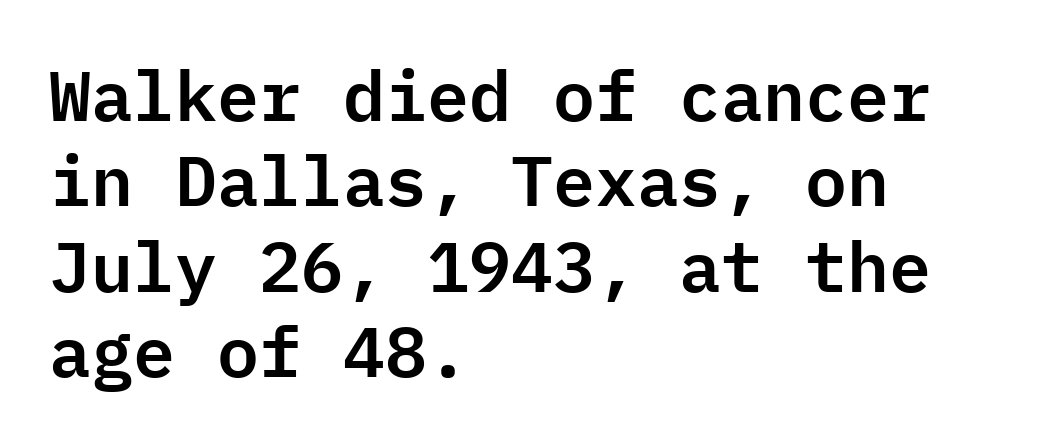
The image shows 70 px sans-serif type, upright, monospaced; set left-aligned, line spacing 1.22x, normal letter spacing, not underlined; low stroke contrast and a medium x-height.
